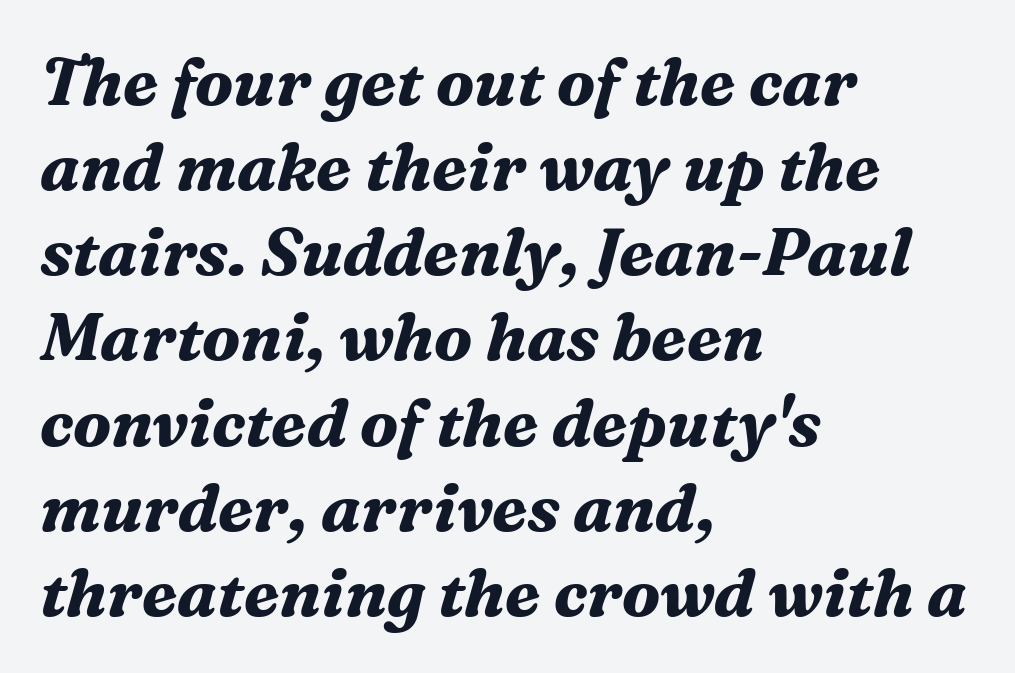
{"serif": "yes", "italic": "yes", "lean": "right", "slant_degrees": 16, "bold": "yes", "weight": "bold", "width": "normal", "stroke_contrast": "medium", "x_height": "medium", "monospaced": "no", "underline": "no", "align": "left", "line_spacing": "normal", "line_spacing_ratio": 1.29, "letter_spacing": "normal", "letter_spacing_em": 0.0, "glyph_px": 66}
